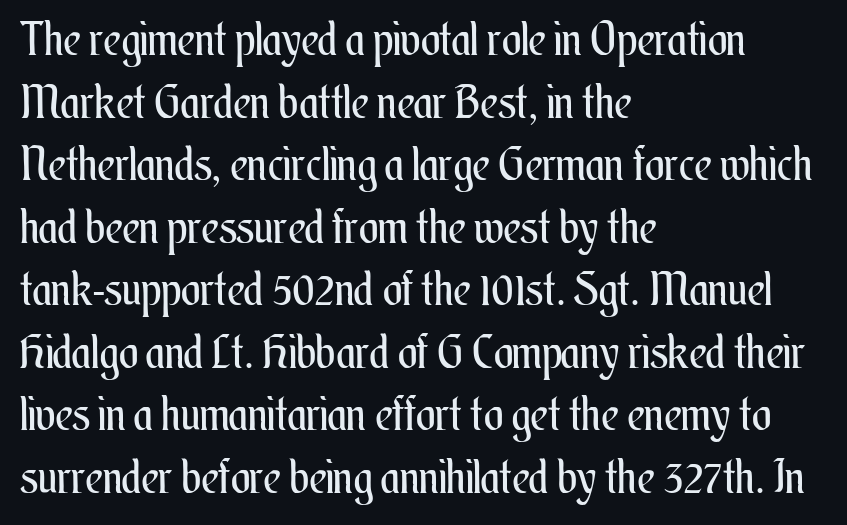
{"italic": "no", "bold": "no", "weight": "regular", "width": "condensed", "stroke_contrast": "medium", "x_height": "small", "monospaced": "no", "underline": "no", "align": "left", "line_spacing": "normal", "line_spacing_ratio": 1.36, "letter_spacing": "normal", "letter_spacing_em": 0.0, "glyph_px": 46}
